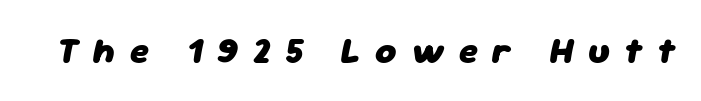
{"italic": "yes", "lean": "right", "slant_degrees": 11, "bold": "yes", "weight": "heavy", "width": "normal", "stroke_contrast": "low", "x_height": "medium", "monospaced": "no", "underline": "no", "letter_spacing": "wide", "letter_spacing_em": 0.4, "glyph_px": 36}
